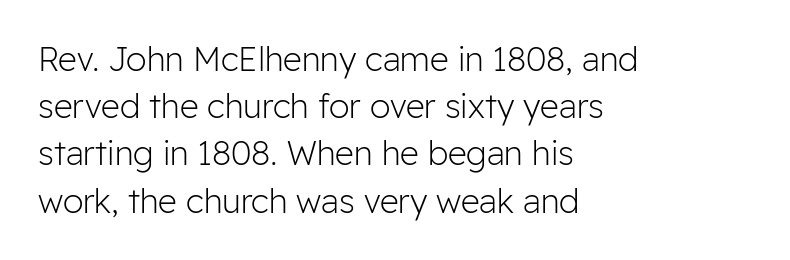
{"serif": "no", "italic": "no", "bold": "no", "weight": "light", "width": "normal", "stroke_contrast": "low", "x_height": "medium", "monospaced": "no", "underline": "no", "align": "left", "line_spacing": "normal", "line_spacing_ratio": 1.43, "letter_spacing": "normal", "letter_spacing_em": 0.0, "glyph_px": 33}
